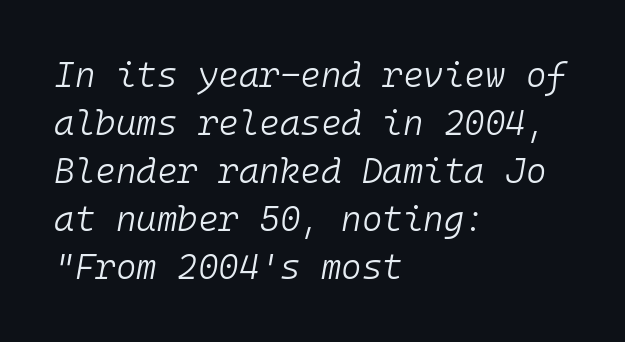
Has an underline been added? It has not. The face used here is monospaced, like something from a code editor. The line texture is even and compact thanks to regular tracking. In terms of posture, this sample is oblique.
